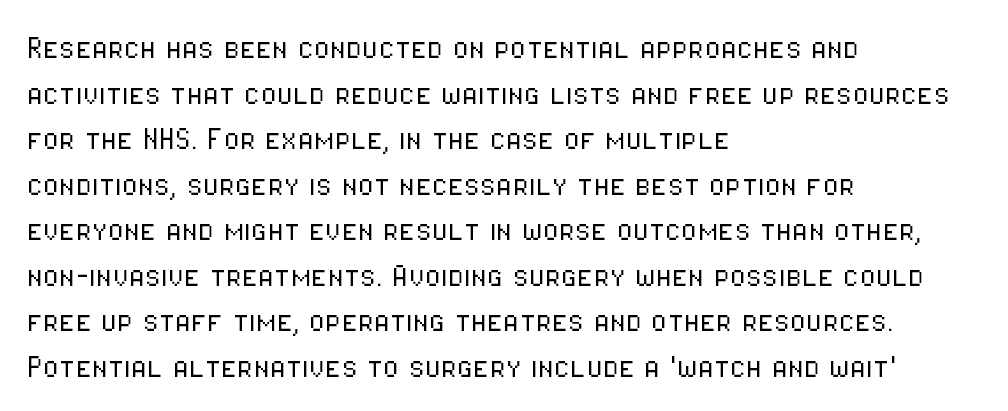
Tall strokes in this sample are plumb rather than angled. Plain, unruled lines of type. Characters follow at the spacing the type designer built in. This sample has the flowing, uneven cadence of proportional lettering. Note: no serifs on the glyphs. Is this a heavy cut? Hardly; it is regular or lighter.
